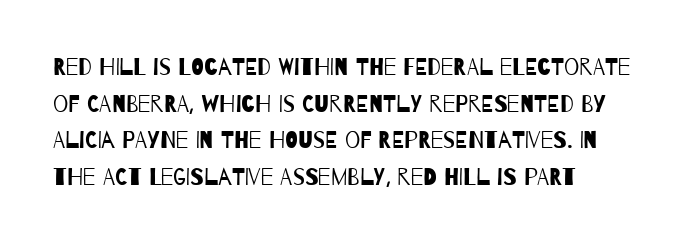
The image shows 24 px text type; set left-aligned, normal line spacing (1.53x), normal letter spacing, not underlined.
